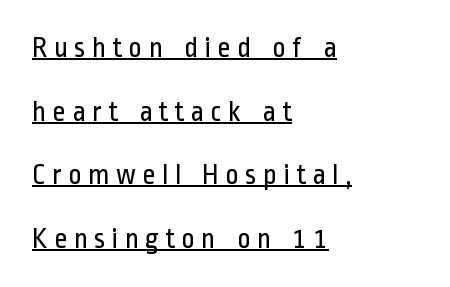
Q: Is the text bold? A: No.
Q: Is the text italic (slanted)? A: No, it is upright.
Q: Is the typeface a serif or a sans-serif typeface? A: Sans-serif.
Q: Is the text underlined? A: Yes.
Q: How is the paragraph aligned? A: Left-aligned.
Q: Is the spacing between letters normal or unusually wide? A: Unusually wide.
Q: Is the spacing between lines tight, normal or loose? A: Loose.
Q: Width (condensed, normal, or wide)? A: Condensed.
Q: Stroke contrast? A: Low.
Q: x-height? A: Medium.
Q: Monospaced? A: No.
